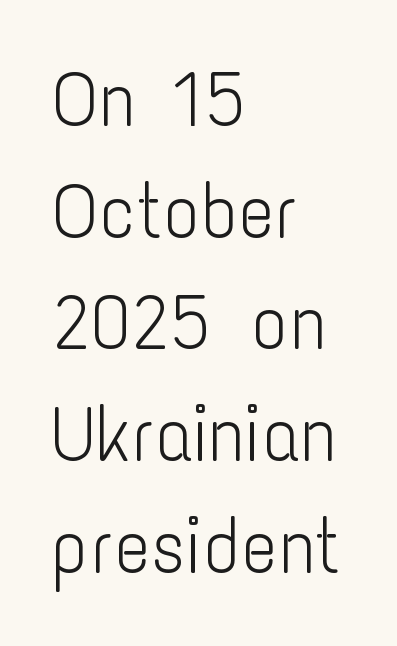
The image shows 77 px light, condensed sans-serif type, upright; set left-aligned, normal line spacing (1.45x), normal letter spacing, not underlined; low stroke contrast and a medium x-height.
